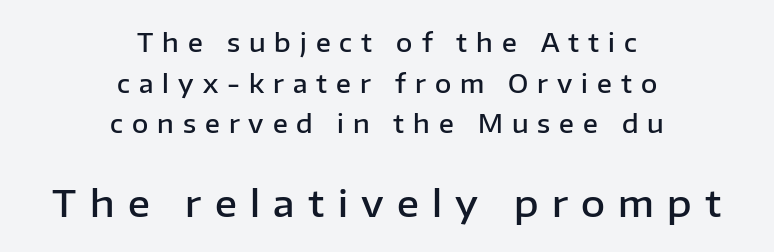
If you measured baseline to baseline, you'd find a middling distance. The space beneath each line is pristine and unruled. Small over large — that's the arrangement of the two blocks here. How heavy is the stroke? Medium-heavy — a semibold, shy of bold. Font category for this specimen: sans-serif. Looks like regular typesetting: each glyph gets only the width it needs.
